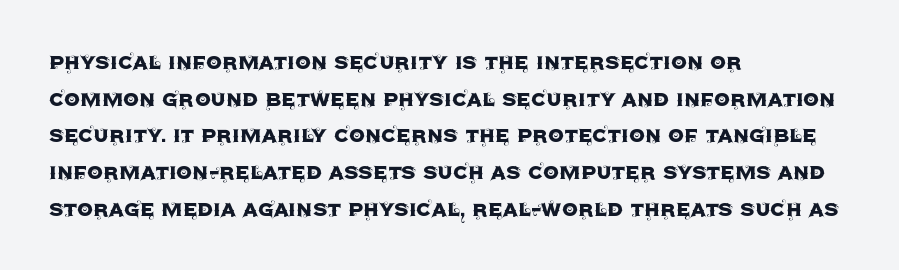
{"italic": "no", "underline": "no", "align": "left", "line_spacing": "normal", "line_spacing_ratio": 1.47, "letter_spacing": "normal", "letter_spacing_em": 0.0, "glyph_px": 25}
